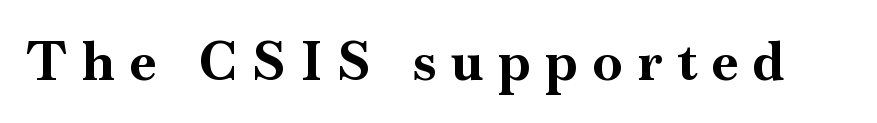
{"serif": "yes", "italic": "no", "bold": "yes", "weight": "bold", "width": "normal", "stroke_contrast": "high", "x_height": "small", "monospaced": "no", "underline": "no", "letter_spacing": "wide", "letter_spacing_em": 0.29, "glyph_px": 53}
